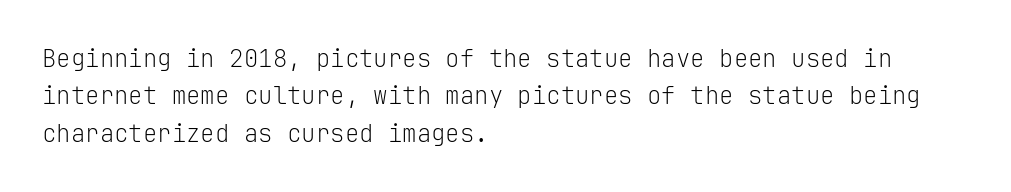
Q: Is the text bold? A: No.
Q: Is the text italic (slanted)? A: No, it is upright.
Q: Is the text underlined? A: No.
Q: How is the paragraph aligned? A: Left-aligned.
Q: Is the spacing between letters normal or unusually wide? A: Normal.
Q: Is the spacing between lines tight, normal or loose? A: Normal.
